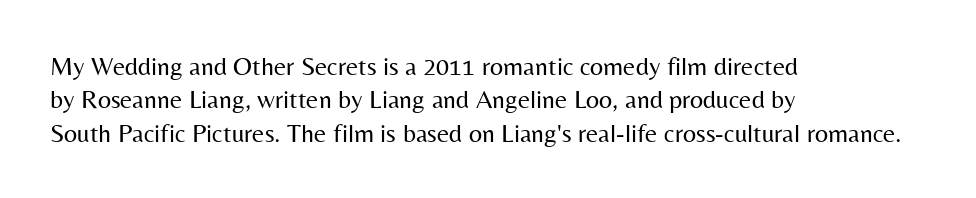
{"italic": "no", "bold": "no", "underline": "no", "align": "left", "line_spacing": "normal", "line_spacing_ratio": 1.28, "letter_spacing": "normal", "letter_spacing_em": 0.0, "glyph_px": 26}
